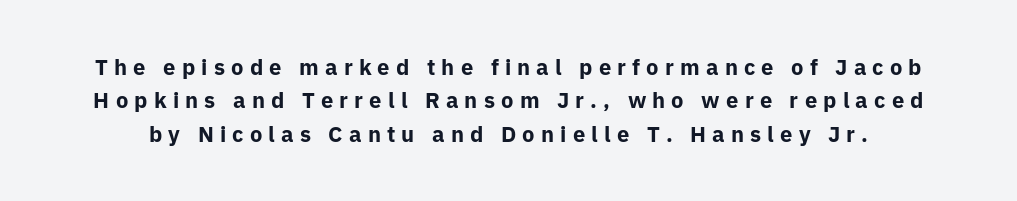
Q: Is the text bold? A: Yes.
Q: Is the text italic (slanted)? A: No, it is upright.
Q: Is the text underlined? A: No.
Q: Is the spacing between letters normal or unusually wide? A: Unusually wide.
Q: Is the spacing between lines tight, normal or loose? A: Normal.
